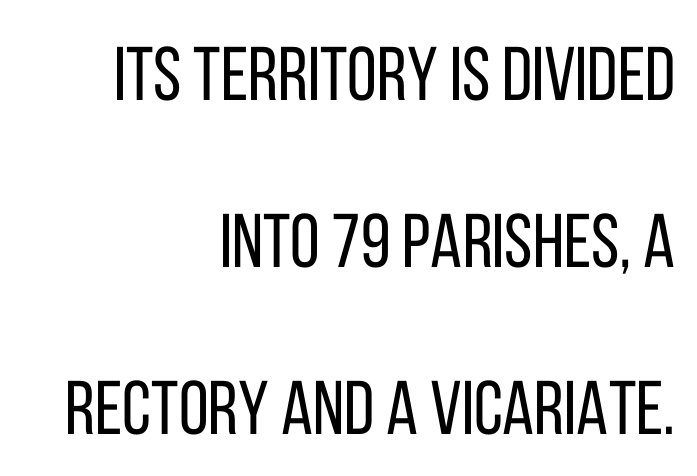
The image shows 76 px regular-weight, condensed sans-serif type, upright; set right-aligned, loose line spacing (2.2x), normal letter spacing, not underlined; low stroke contrast and a large x-height.
